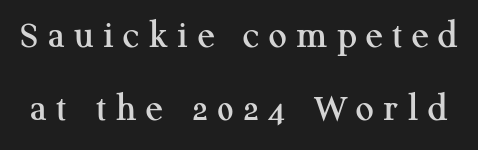
{"serif": "yes", "italic": "no", "width": "normal", "stroke_contrast": "medium", "x_height": "medium", "monospaced": "no", "underline": "no", "line_spacing_ratio": 1.83, "letter_spacing": "wide", "letter_spacing_em": 0.24, "glyph_px": 40}
